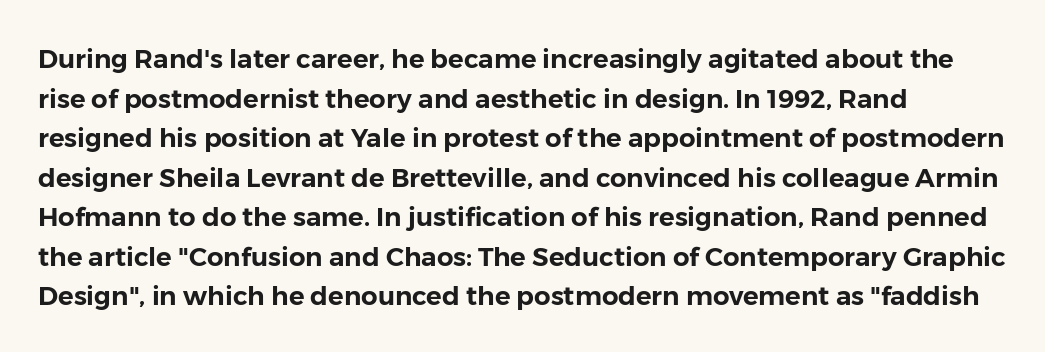
{"italic": "no", "underline": "no", "align": "left", "line_spacing": "normal", "line_spacing_ratio": 1.52, "letter_spacing": "normal", "letter_spacing_em": 0.0, "glyph_px": 26}
